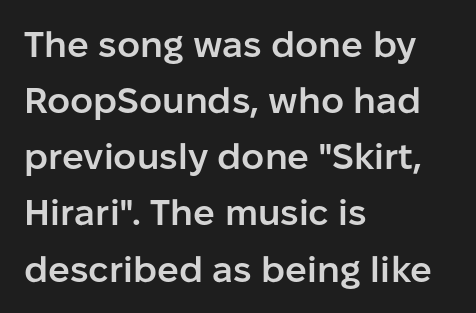
The rendering uses natural spacing where letterforms have individual widths. The passage is arranged the way most books set body copy — flush left. The letters are semibold — heavier than regular but short of a full bold. Tracking here is standard; glyphs follow each other at the usual distance. The foot of each line stays bare and open.
